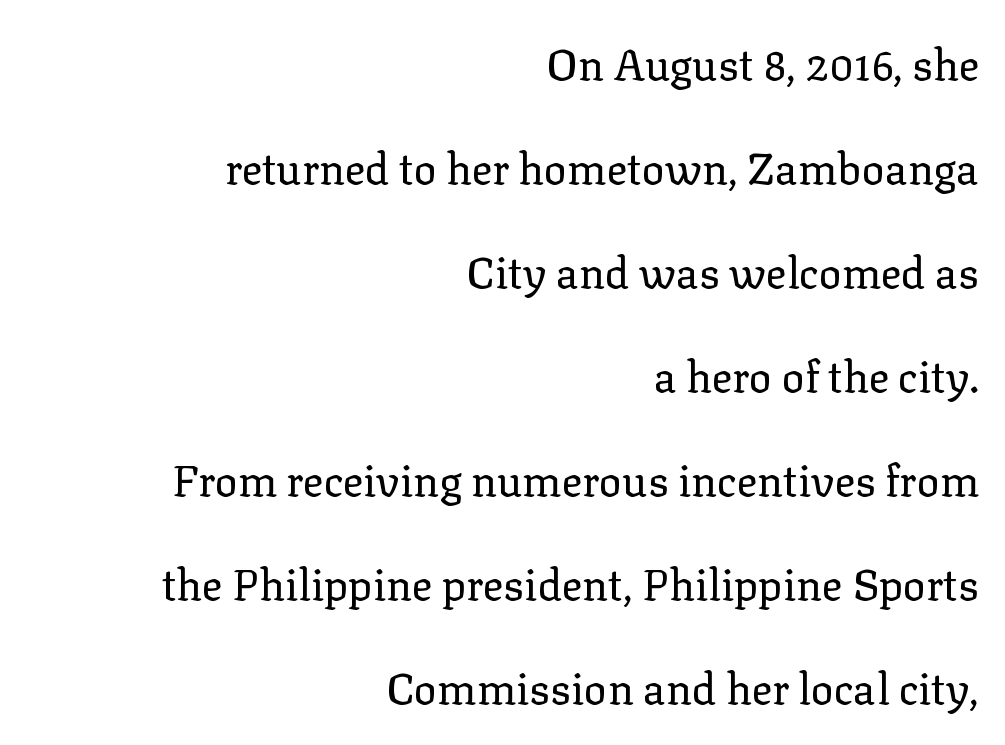
{"serif": "yes", "italic": "no", "bold": "no", "weight": "regular", "width": "normal", "stroke_contrast": "low", "x_height": "medium", "monospaced": "no", "underline": "no", "align": "right", "line_spacing": "loose", "line_spacing_ratio": 2.42, "letter_spacing": "normal", "letter_spacing_em": 0.0, "glyph_px": 43}
